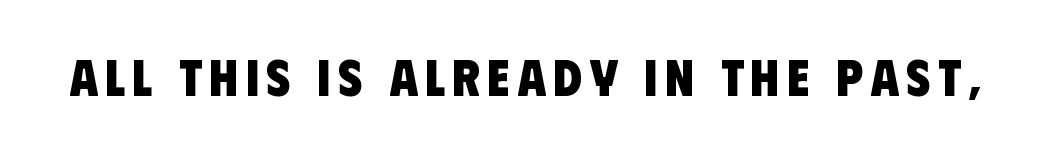
{"serif": "no", "bold": "yes", "weight": "heavy", "width": "condensed", "stroke_contrast": "low", "x_height": "large", "monospaced": "no", "underline": "no", "glyph_px": 52}
